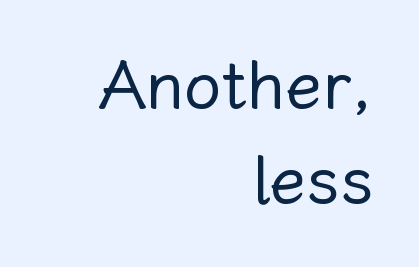
The lines are quadded right. Check the space under the baseline: it is left empty. Stems here are at most as thick as an everyday book face. The rows are spaced the way most documents space them.
